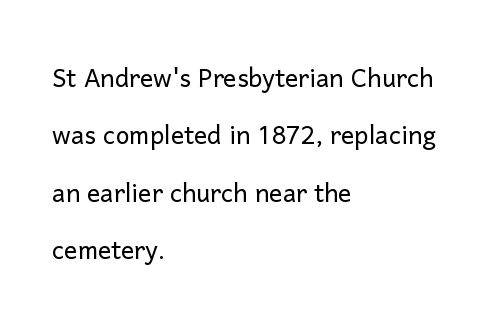
{"serif": "no", "italic": "no", "bold": "no", "weight": "light", "width": "normal", "stroke_contrast": "low", "x_height": "medium", "monospaced": "no", "underline": "no", "align": "left", "line_spacing_ratio": 1.74, "letter_spacing": "normal", "letter_spacing_em": 0.0, "glyph_px": 33}
